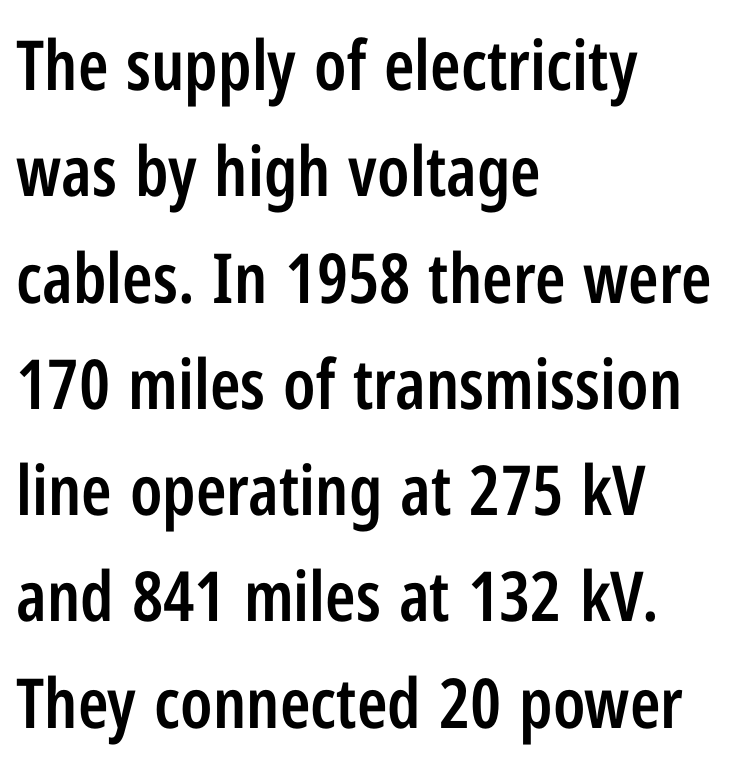
{"serif": "no", "italic": "no", "bold": "semi", "weight": "semibold", "width": "condensed", "stroke_contrast": "low", "x_height": "medium", "monospaced": "no", "underline": "no", "align": "left", "line_spacing": "normal", "line_spacing_ratio": 1.54, "letter_spacing": "normal", "letter_spacing_em": 0.0, "glyph_px": 69}
